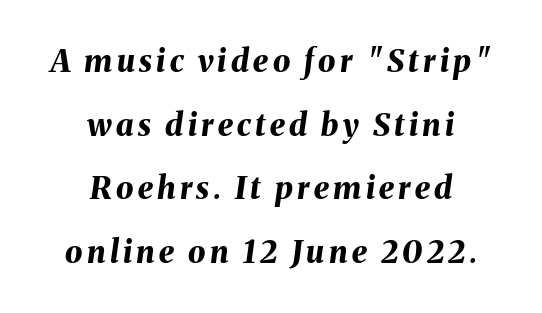
The image shows 31 px bold type, italic (leaning right); set centered, loose line spacing (2.05x), not underlined; medium stroke contrast and a medium x-height.
